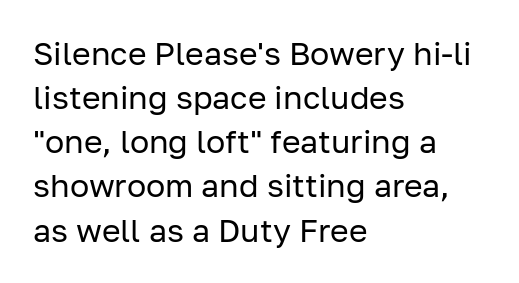
Words appear dense and cohesive because spacing is normal. Bold? No — there's no thickening of the strokes. Ordinary non-slanted type is in use. A typesetter would call this leading conventional body-copy spacing. The passage shown is typed in a proportional face where columns would drift. Type style note: lacks serifs.
